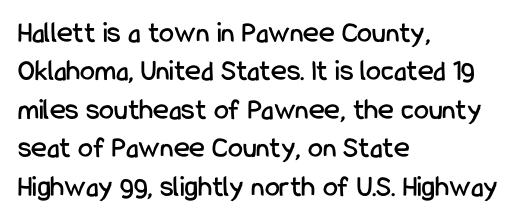
{"serif": "no", "italic": "no", "width": "condensed", "stroke_contrast": "low", "x_height": "medium", "monospaced": "no", "underline": "no", "align": "left", "line_spacing": "normal", "line_spacing_ratio": 1.28, "letter_spacing": "normal", "letter_spacing_em": 0.0, "glyph_px": 30}
